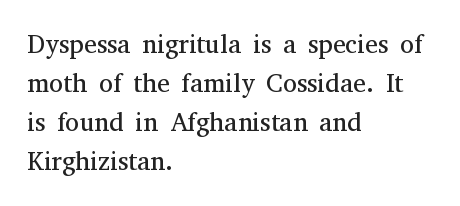
{"italic": "no", "bold": "no", "underline": "no", "align": "left", "line_spacing": "normal", "line_spacing_ratio": 1.5, "letter_spacing": "normal", "letter_spacing_em": 0.0, "glyph_px": 26}
